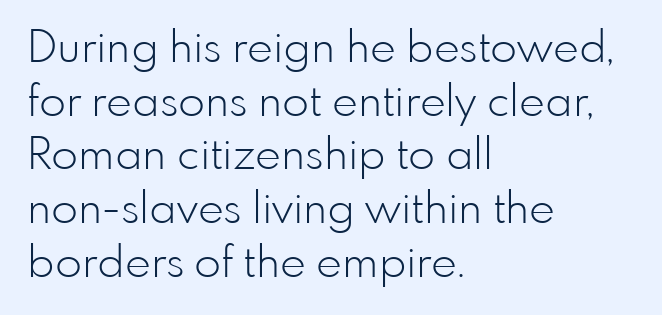
The image shows 44 px light sans-serif type, upright; set left-aligned, line spacing 1.22x, normal letter spacing, not underlined; low stroke contrast and a small x-height.
